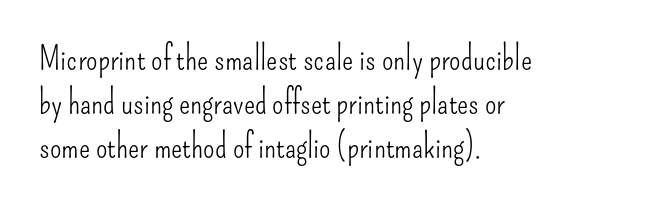
The compositor pushed each line to the left boundary. Are there feet on the stems? There aren't — it's a sans. Do the characters align in a grid? No, the font is proportional. Underline: absent.
